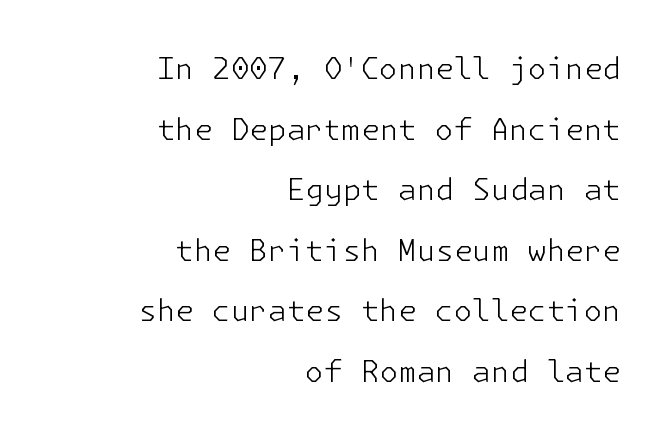
Q: Is the text bold? A: No.
Q: Is the text italic (slanted)? A: No, it is upright.
Q: Is the typeface a serif or a sans-serif typeface? A: Sans-serif.
Q: Is the text underlined? A: No.
Q: How is the paragraph aligned? A: Right-aligned.
Q: Is the spacing between letters normal or unusually wide? A: Normal.
Q: Is the spacing between lines tight, normal or loose? A: Loose.
Q: Width (condensed, normal, or wide)? A: Normal.
Q: Stroke contrast? A: Low.
Q: x-height? A: Medium.
